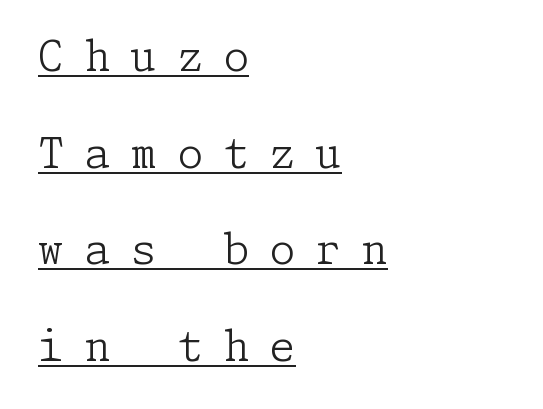
Q: Is the text bold? A: No.
Q: Is the text italic (slanted)? A: No, it is upright.
Q: Is the typeface a serif or a sans-serif typeface? A: Serif.
Q: Is the text underlined? A: Yes.
Q: How is the paragraph aligned? A: Left-aligned.
Q: Is the spacing between letters normal or unusually wide? A: Unusually wide.
Q: Is the spacing between lines tight, normal or loose? A: Loose.
Q: Width (condensed, normal, or wide)? A: Normal.
Q: Stroke contrast? A: Low.
Q: x-height? A: Medium.
